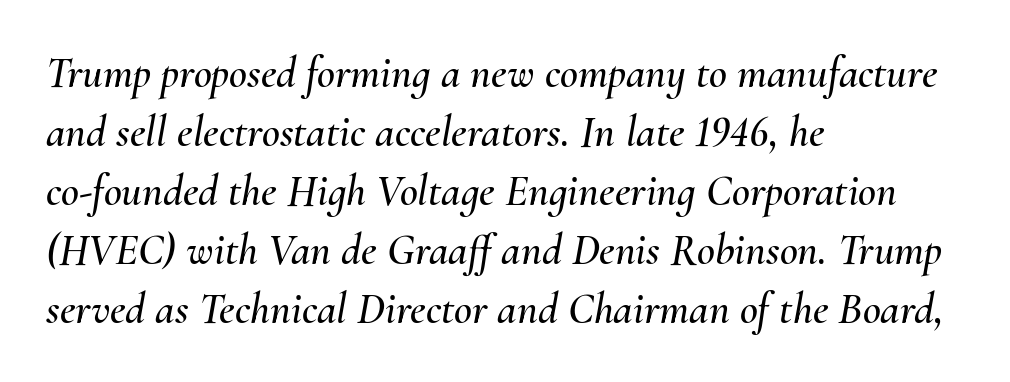
{"italic": "yes", "lean": "right", "slant_degrees": 10, "width": "normal", "stroke_contrast": "medium", "x_height": "small", "monospaced": "no", "underline": "no", "align": "left", "line_spacing": "normal", "line_spacing_ratio": 1.34, "letter_spacing": "normal", "letter_spacing_em": 0.0, "glyph_px": 44}
